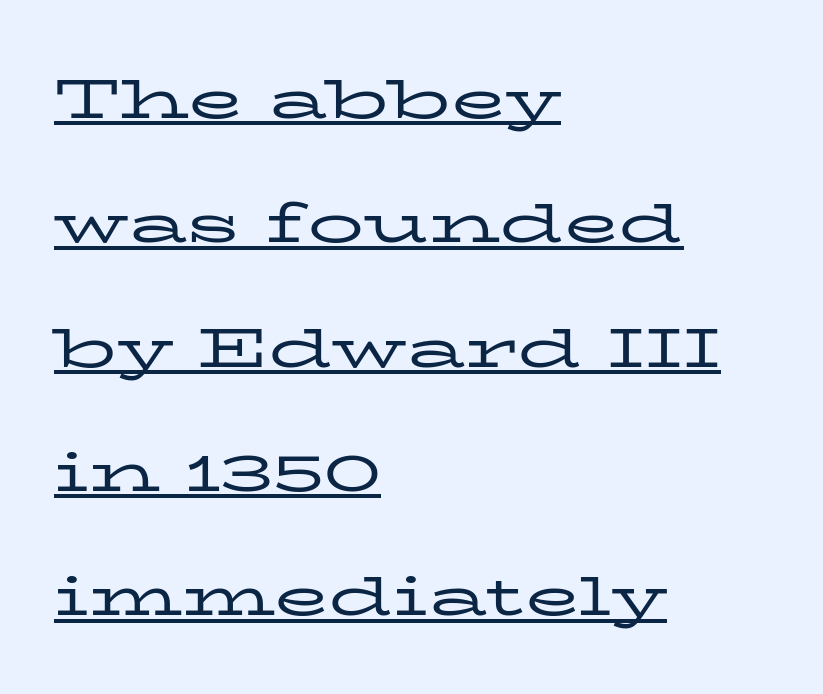
Caption: standard tracking, unaltered. Yep, those are serifs on the letters. Reading down the block, your eye returns to a fixed left position each line. This sample has the flowing, uneven cadence of proportional lettering.
